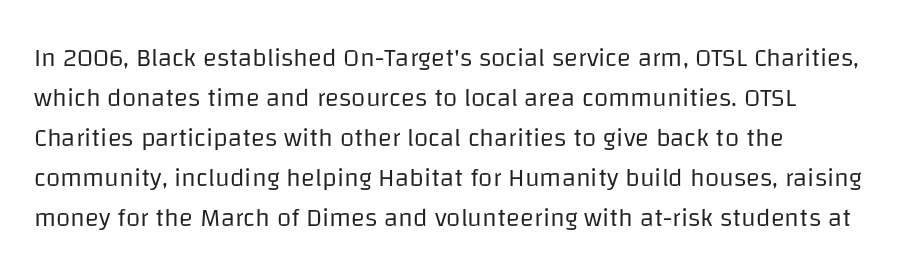
{"italic": "no", "bold": "no", "underline": "no", "align": "left", "line_spacing": "normal", "line_spacing_ratio": 1.54, "letter_spacing": "normal", "letter_spacing_em": 0.0, "glyph_px": 26}
